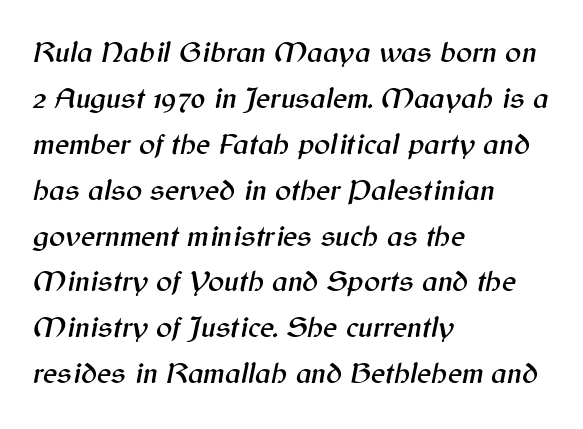
The image shows 30 px text type, italic (leaning right); set left-aligned, normal line spacing (1.53x), normal letter spacing, not underlined; medium stroke contrast and a medium x-height.
